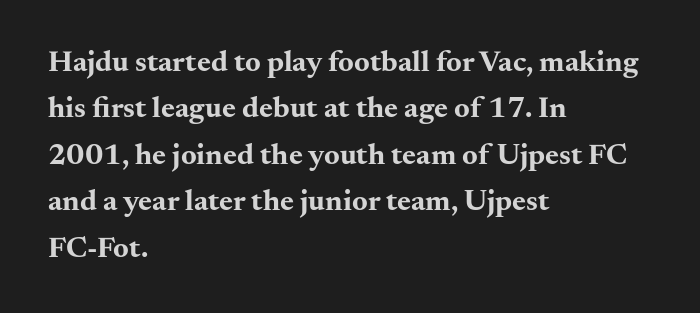
The image shows 30 px bold, wide serif type, upright; set left-aligned, normal line spacing (1.55x), normal letter spacing, not underlined; medium stroke contrast and a small x-height.
